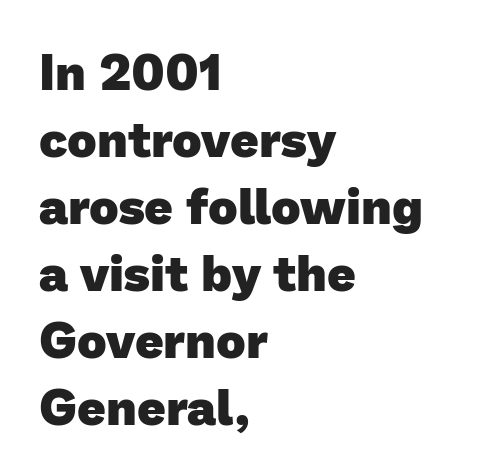
The image shows 50 px heavy sans-serif type; set left-aligned, normal line spacing (1.34x), normal letter spacing, not underlined; low stroke contrast and a medium x-height.
